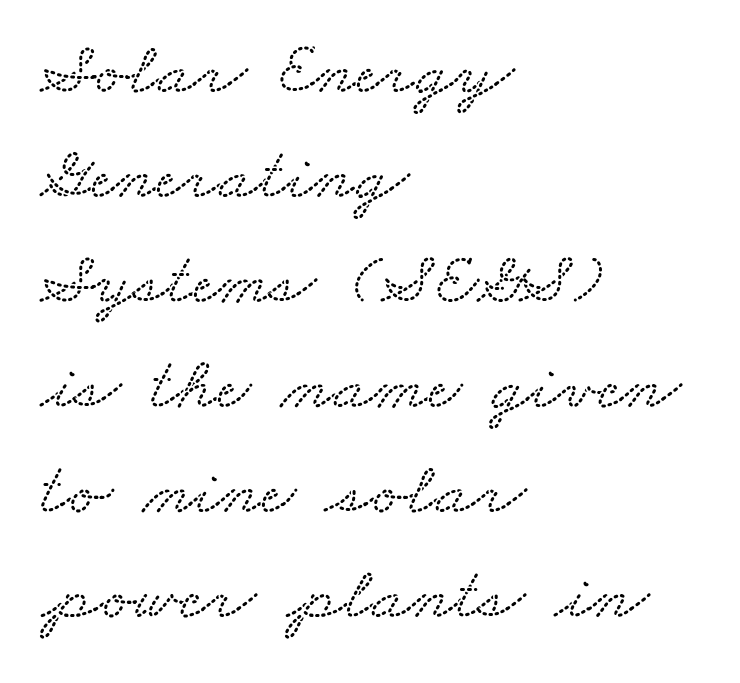
Q: Is the typeface a serif or a sans-serif typeface? A: Serif.
Q: Is the text underlined? A: No.
Q: How is the paragraph aligned? A: Left-aligned.
Q: Is the spacing between letters normal or unusually wide? A: Normal.
Q: Is the spacing between lines tight, normal or loose? A: Normal.
Q: Width (condensed, normal, or wide)? A: Wide.
Q: Stroke contrast? A: Medium.
Q: x-height? A: Small.
Q: Monospaced? A: No.
